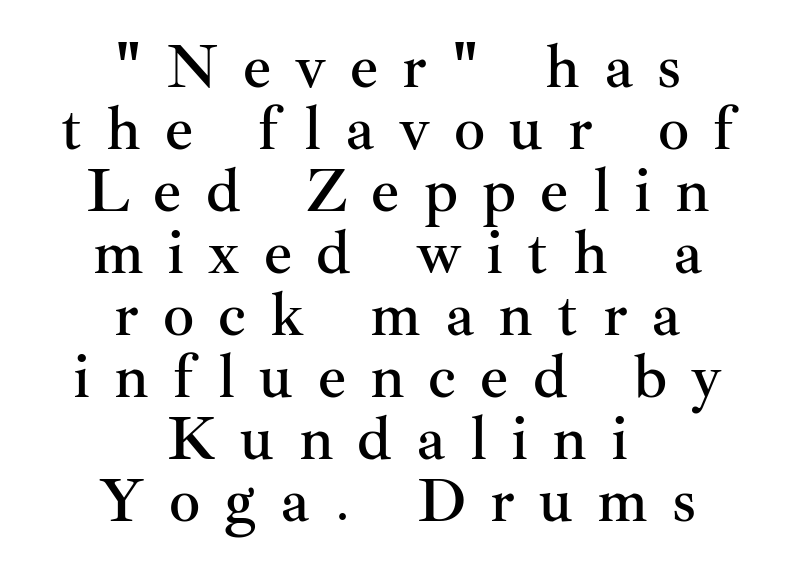
The image shows 62 px serif type, upright; set centered, tight line spacing (1.0x), unusually wide letter spacing (+0.39 em), not underlined; medium stroke contrast and a small x-height.
